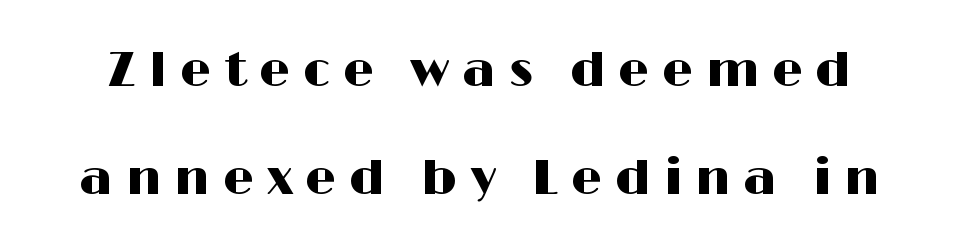
{"serif": "no", "italic": "no", "width": "wide", "stroke_contrast": "high", "x_height": "medium", "monospaced": "no", "underline": "no", "line_spacing": "loose", "line_spacing_ratio": 2.2, "letter_spacing": "wide", "letter_spacing_em": 0.26, "glyph_px": 49}
